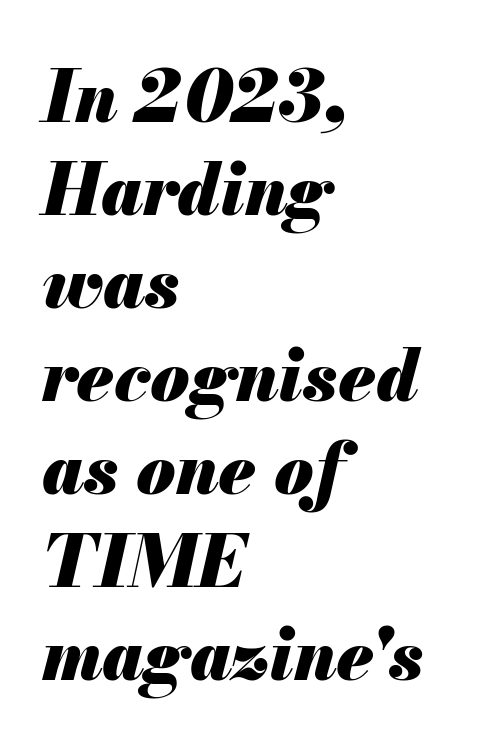
Q: Is the text bold? A: Yes.
Q: Is the text italic (slanted)? A: Yes, it leans right by about 13 degrees.
Q: Is the text underlined? A: No.
Q: How is the paragraph aligned? A: Left-aligned.
Q: Is the spacing between letters normal or unusually wide? A: Normal.
Q: Is the spacing between lines tight, normal or loose? A: Normal.
Q: Width (condensed, normal, or wide)? A: Normal.
Q: Stroke contrast? A: Medium.
Q: x-height? A: Small.
Q: Monospaced? A: No.
